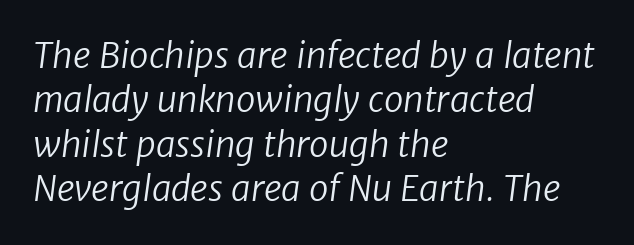
The image shows 35 px regular-weight sans-serif type; set left-aligned, normal line spacing (1.27x), normal letter spacing, not underlined; low stroke contrast and a medium x-height.
